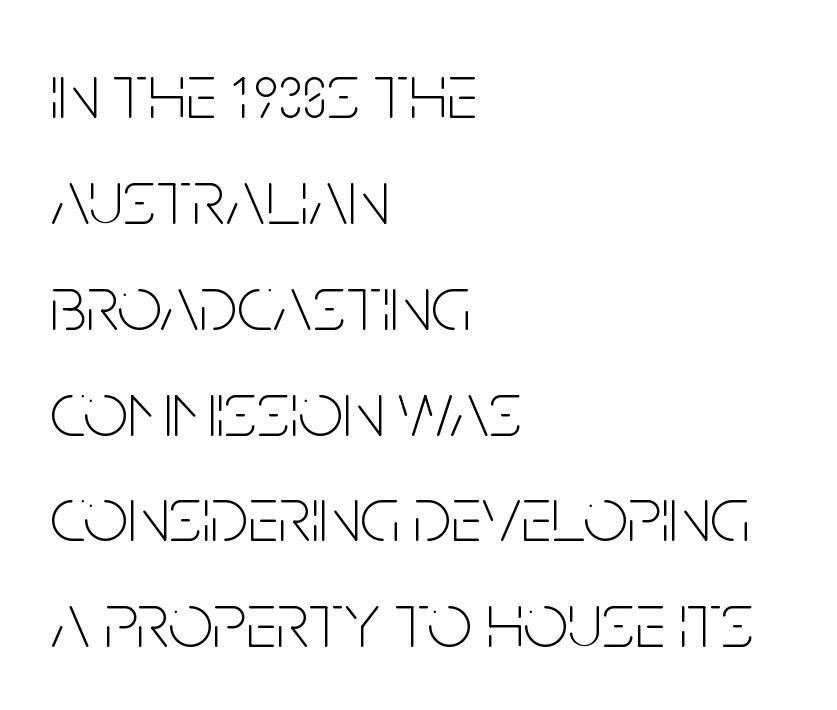
Q: Is the text bold? A: No.
Q: Is the text italic (slanted)? A: No, it is upright.
Q: Is the typeface a serif or a sans-serif typeface? A: Sans-serif.
Q: Is the text underlined? A: No.
Q: How is the paragraph aligned? A: Left-aligned.
Q: Is the spacing between letters normal or unusually wide? A: Normal.
Q: Is the spacing between lines tight, normal or loose? A: Normal.
Q: Width (condensed, normal, or wide)? A: Condensed.
Q: Stroke contrast? A: Low.
Q: x-height? A: Large.
Q: Monospaced? A: No.
